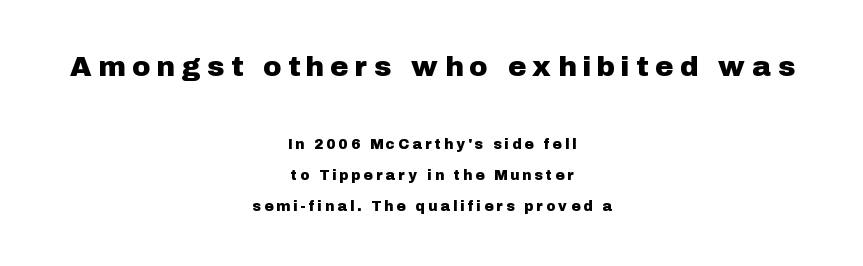
The letters are spread apart with noticeably loose tracking. Ascenders rise straight up at ninety degrees. What kind of face is this? One without serifs — a sans. Note: larger setting up top, smaller setting below. Reading down the column, the eye jumps a long way to each next line. Just letters on the line, the space beneath them empty.
